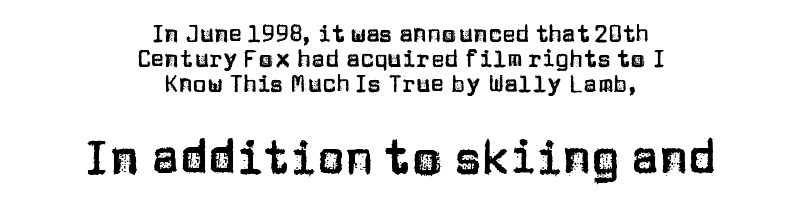
The image shows 46 px sans-serif type, upright; set centered, tight line spacing (1.08x), normal letter spacing, not underlined; the second (bottom) block is 2.0x larger; low stroke contrast and a large x-height.
